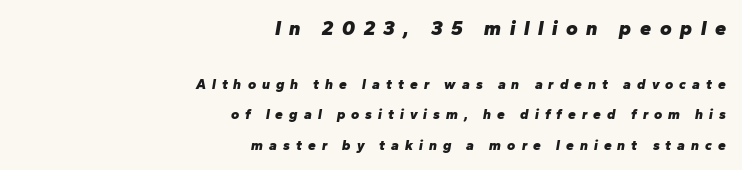
{"italic": "yes", "lean": "right", "slant_degrees": 10, "bold": "yes", "underline": "no", "align": "right", "line_spacing": "loose", "line_spacing_ratio": 2.16, "letter_spacing": "wide", "letter_spacing_em": 0.43, "larger_block": "first", "size_ratio": 1.43, "glyph_px": 20}
